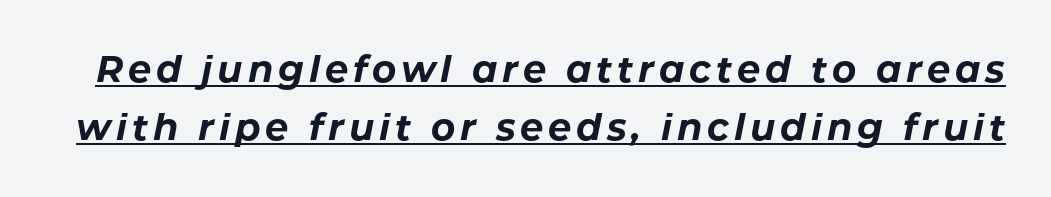
{"italic": "yes", "lean": "right", "slant_degrees": 11, "bold": "yes", "weight": "bold", "width": "normal", "stroke_contrast": "low", "x_height": "medium", "monospaced": "no", "underline": "yes", "line_spacing": "normal", "line_spacing_ratio": 1.58, "glyph_px": 37}
